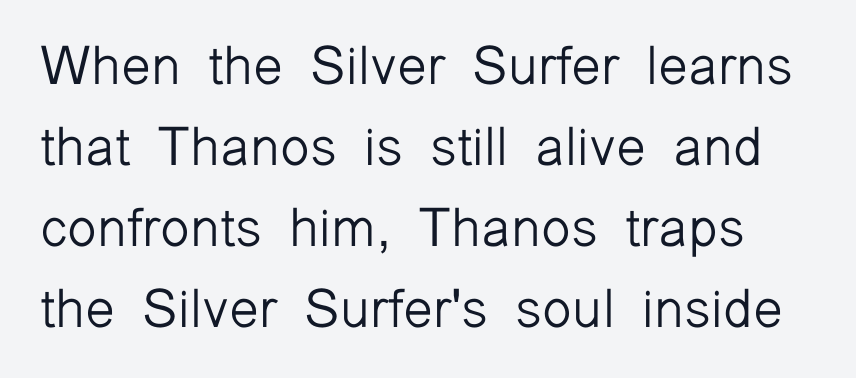
{"serif": "no", "italic": "no", "bold": "no", "weight": "light", "width": "normal", "stroke_contrast": "low", "x_height": "medium", "monospaced": "no", "underline": "no", "line_spacing": "normal", "line_spacing_ratio": 1.5, "letter_spacing": "normal", "letter_spacing_em": 0.0, "glyph_px": 54}
